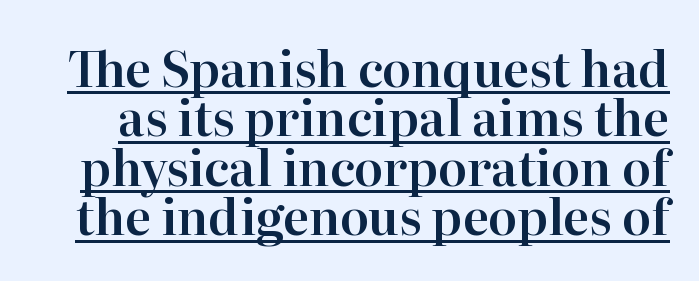
Q: Is the text italic (slanted)? A: No, it is upright.
Q: Is the typeface a serif or a sans-serif typeface? A: Serif.
Q: Is the text underlined? A: Yes.
Q: Is the spacing between letters normal or unusually wide? A: Normal.
Q: Is the spacing between lines tight, normal or loose? A: Tight.
Q: Width (condensed, normal, or wide)? A: Normal.
Q: Stroke contrast? A: High.
Q: x-height? A: Medium.
Q: Monospaced? A: No.
